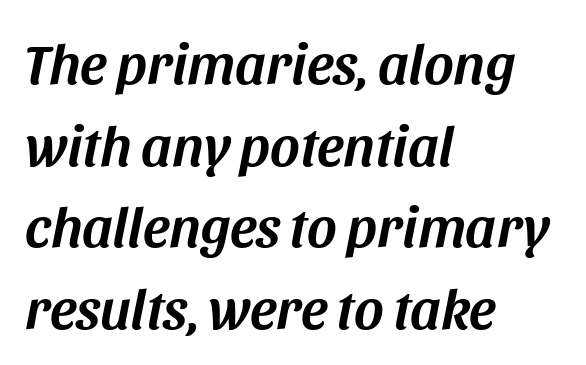
Q: Is the text italic (slanted)? A: Yes, it leans right by about 11 degrees.
Q: Is the text underlined? A: No.
Q: How is the paragraph aligned? A: Left-aligned.
Q: Is the spacing between letters normal or unusually wide? A: Normal.
Q: Is the spacing between lines tight, normal or loose? A: Normal.
Q: Width (condensed, normal, or wide)? A: Normal.
Q: Stroke contrast? A: Medium.
Q: x-height? A: Large.
Q: Monospaced? A: No.
